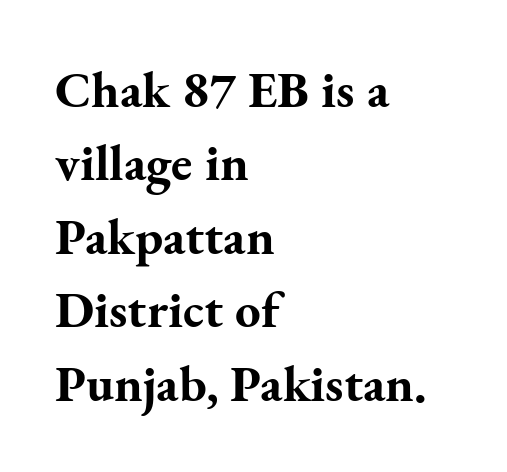
{"serif": "yes", "italic": "no", "bold": "yes", "weight": "bold", "width": "normal", "stroke_contrast": "medium", "x_height": "small", "monospaced": "no", "underline": "no", "align": "left", "line_spacing": "normal", "line_spacing_ratio": 1.44, "letter_spacing": "normal", "letter_spacing_em": 0.0, "glyph_px": 51}
